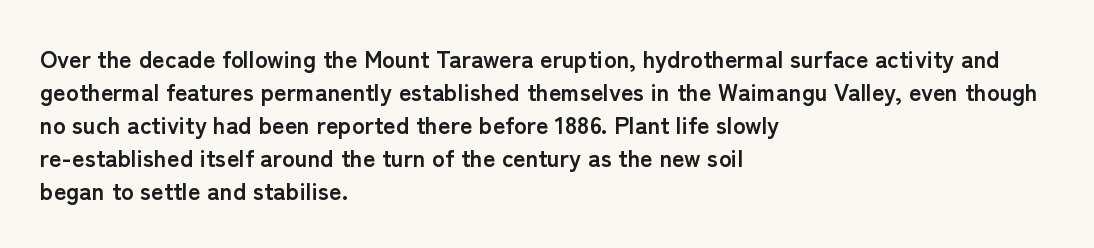
{"italic": "no", "bold": "yes", "underline": "no", "align": "left", "line_spacing": "normal", "line_spacing_ratio": 1.38, "letter_spacing": "normal", "letter_spacing_em": 0.0, "glyph_px": 24}
